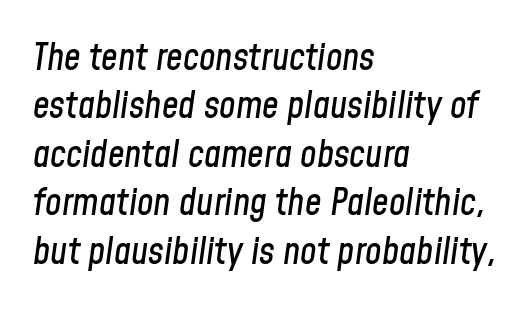
Q: Is the text italic (slanted)? A: Yes, it leans right by about 8 degrees.
Q: Is the text underlined? A: No.
Q: How is the paragraph aligned? A: Left-aligned.
Q: Is the spacing between letters normal or unusually wide? A: Normal.
Q: Is the spacing between lines tight, normal or loose? A: Normal.
Q: Width (condensed, normal, or wide)? A: Condensed.
Q: Stroke contrast? A: Low.
Q: x-height? A: Medium.
Q: Monospaced? A: No.
